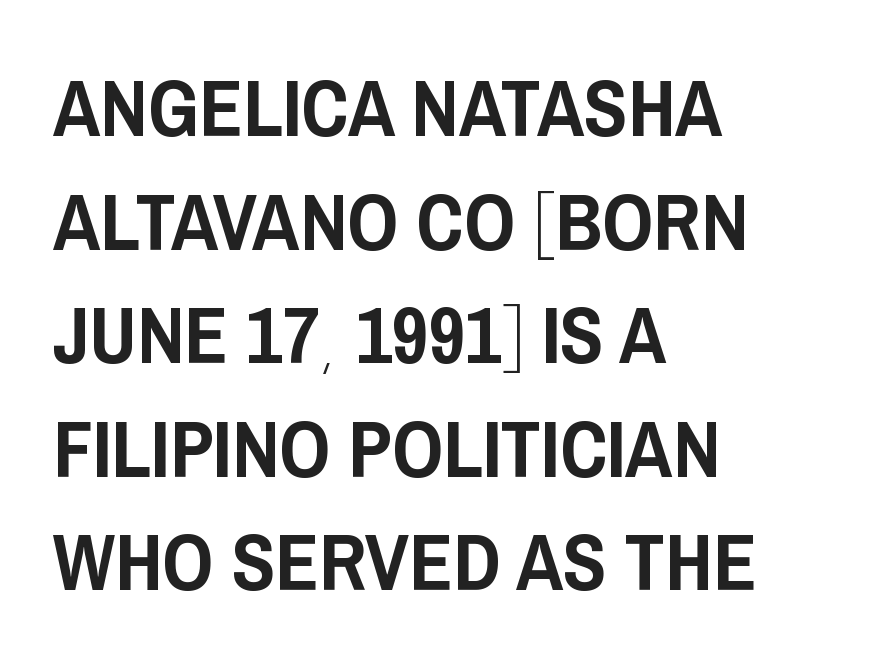
Q: Is the text italic (slanted)? A: No, it is upright.
Q: Is the typeface a serif or a sans-serif typeface? A: Sans-serif.
Q: Is the text underlined? A: No.
Q: How is the paragraph aligned? A: Left-aligned.
Q: Is the spacing between letters normal or unusually wide? A: Normal.
Q: Is the spacing between lines tight, normal or loose? A: Normal.
Q: Width (condensed, normal, or wide)? A: Condensed.
Q: Stroke contrast? A: Low.
Q: x-height? A: Large.
Q: Monospaced? A: No.
